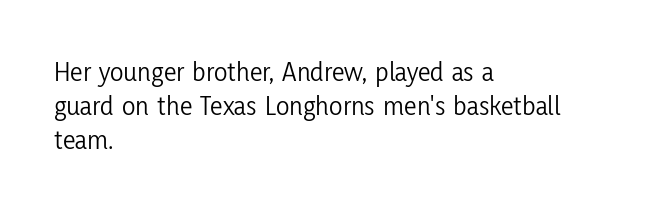
Counters stay open thanks to moderate or lighter strokes. Rendered with straight, roman letterforms. Type without underlining. One-word summary of the alignment: left. The passage shown is typed in a proportional face where columns would drift. Serifs: no, the terminals of the letterforms are clean.
